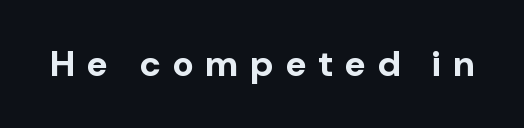
Q: Is the text bold? A: Yes.
Q: Is the text italic (slanted)? A: No, it is upright.
Q: Is the typeface a serif or a sans-serif typeface? A: Sans-serif.
Q: Is the text underlined? A: No.
Q: Is the spacing between letters normal or unusually wide? A: Unusually wide.
Q: Width (condensed, normal, or wide)? A: Normal.
Q: Stroke contrast? A: Low.
Q: x-height? A: Medium.
Q: Monospaced? A: No.
